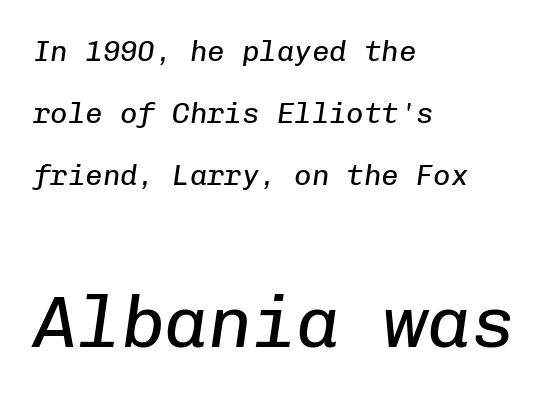
{"italic": "yes", "lean": "right", "slant_degrees": 8, "bold": "no", "weight": "regular", "width": "normal", "stroke_contrast": "low", "x_height": "medium", "monospaced": "yes", "underline": "no", "align": "left", "line_spacing": "loose", "line_spacing_ratio": 2.14, "letter_spacing": "normal", "letter_spacing_em": 0.0, "larger_block": "second", "size_ratio": 2.52, "glyph_px": 73}
